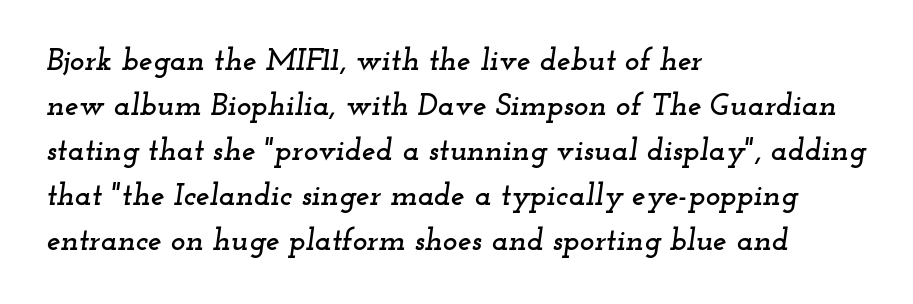
{"serif": "yes", "italic": "yes", "lean": "right", "slant_degrees": 12, "width": "wide", "stroke_contrast": "low", "x_height": "small", "monospaced": "no", "underline": "no", "align": "left", "line_spacing": "normal", "line_spacing_ratio": 1.45, "letter_spacing": "normal", "letter_spacing_em": 0.0, "glyph_px": 31}
